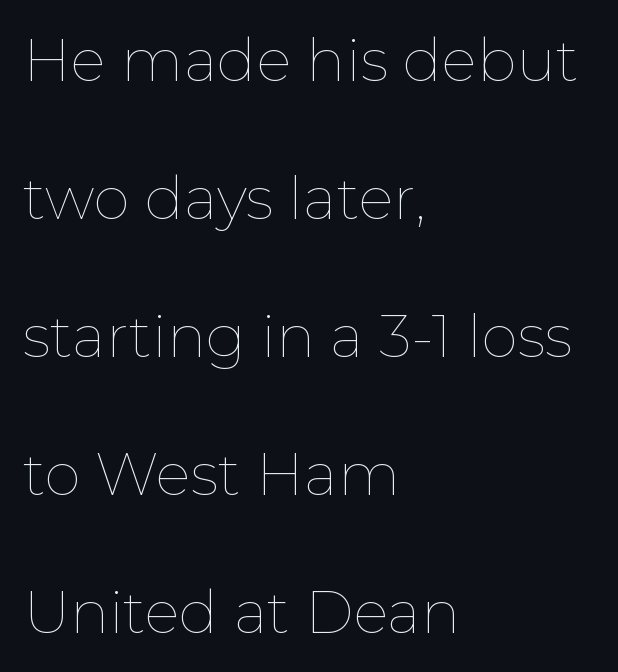
Q: Is the text bold? A: No.
Q: Is the text italic (slanted)? A: No, it is upright.
Q: Is the text underlined? A: No.
Q: How is the paragraph aligned? A: Left-aligned.
Q: Is the spacing between letters normal or unusually wide? A: Normal.
Q: Is the spacing between lines tight, normal or loose? A: Loose.
Q: Width (condensed, normal, or wide)? A: Normal.
Q: Stroke contrast? A: Low.
Q: x-height? A: Medium.
Q: Monospaced? A: No.
